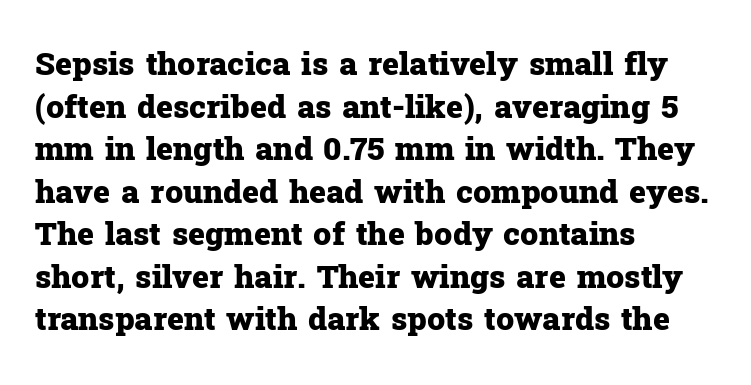
The image shows 32 px heavy serif type, upright; set left-aligned, normal line spacing (1.33x), normal letter spacing, not underlined; low stroke contrast and a medium x-height.
